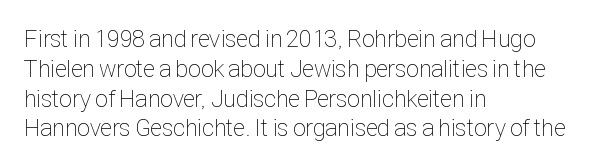
The image shows 24 px text type, upright; set left-aligned, line spacing 1.24x, normal letter spacing, not underlined.
